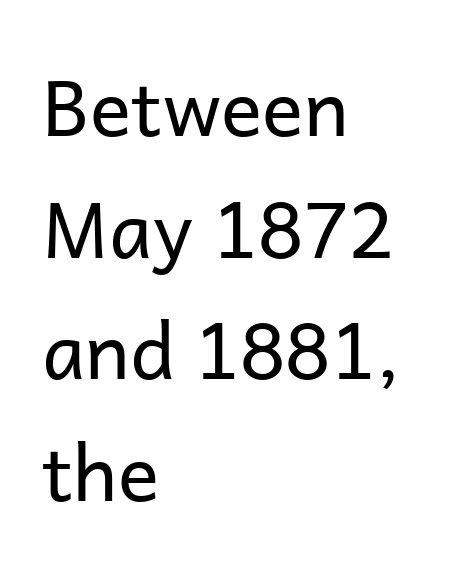
Q: Is the text bold? A: No.
Q: Is the text italic (slanted)? A: No, it is upright.
Q: Is the typeface a serif or a sans-serif typeface? A: Sans-serif.
Q: Is the text underlined? A: No.
Q: How is the paragraph aligned? A: Left-aligned.
Q: Is the spacing between letters normal or unusually wide? A: Normal.
Q: Is the spacing between lines tight, normal or loose? A: Normal.
Q: Width (condensed, normal, or wide)? A: Normal.
Q: Stroke contrast? A: Low.
Q: x-height? A: Medium.
Q: Monospaced? A: No.
